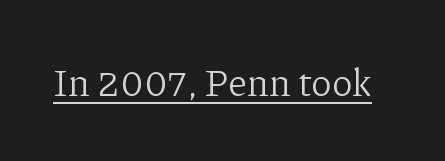
The image shows 38 px light serif type, upright; set normal letter spacing, underlined; low stroke contrast and a medium x-height.
